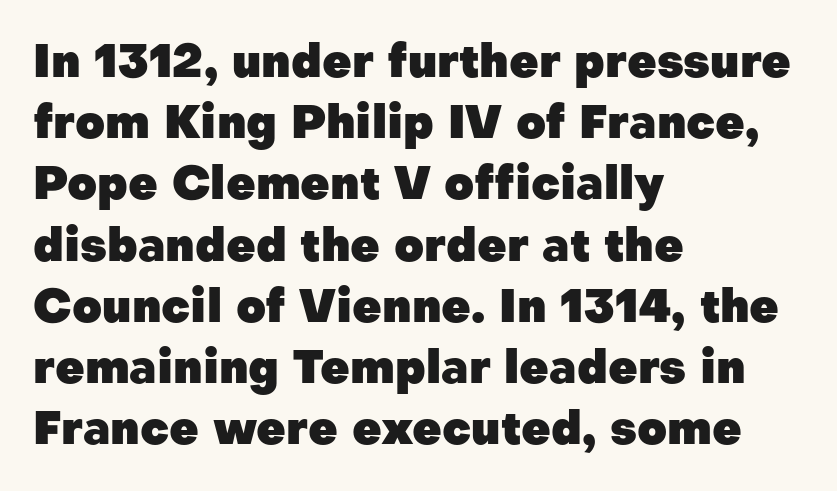
Q: Is the text bold? A: Yes.
Q: Is the text italic (slanted)? A: No, it is upright.
Q: Is the typeface a serif or a sans-serif typeface? A: Sans-serif.
Q: Is the text underlined? A: No.
Q: How is the paragraph aligned? A: Left-aligned.
Q: Is the spacing between letters normal or unusually wide? A: Normal.
Q: Is the spacing between lines tight, normal or loose? A: Normal.
Q: Width (condensed, normal, or wide)? A: Normal.
Q: Stroke contrast? A: Low.
Q: x-height? A: Medium.
Q: Monospaced? A: No.
